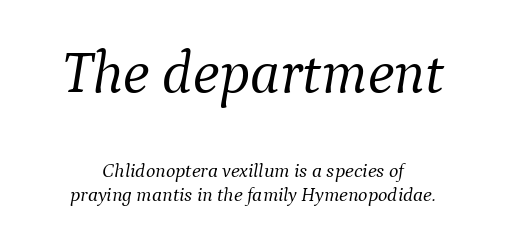
Emphasis-style slanted type is in use. The rendering uses natural spacing where letterforms have individual widths. Alignment: centered. Nothing heavy about these letters — not bold at all.
